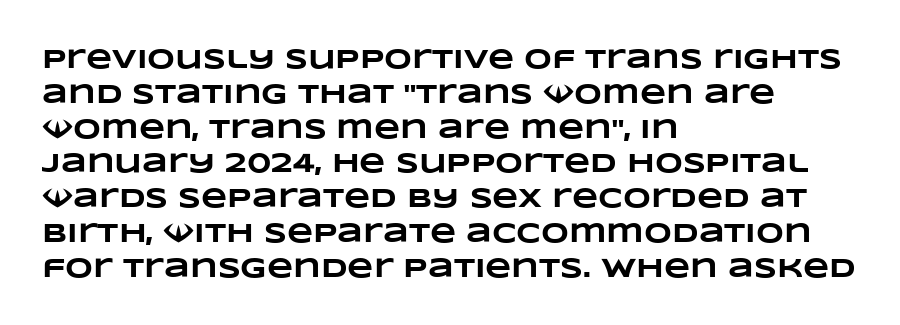
Bare-footed words on every line. A classic flush-left, rag-right setting is used for this passage. Look at the stroke-to-counter ratio: heavy, a bold. If you measured baseline to baseline, you'd find a middling distance.
